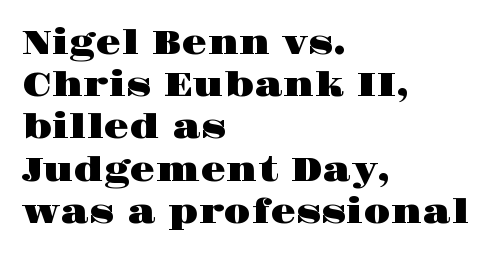
The letters sit at their default tracking, neither squeezed nor spread. Font category for this specimen: serif. Alignment: flush left. Baseline-to-baseline distance is the conventional proportion of letter height.
